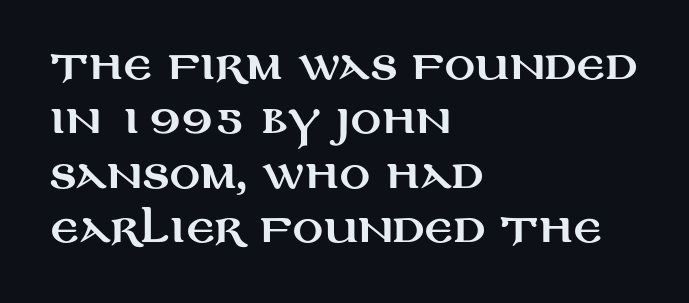
The image shows 38 px wide sans-serif type, upright; set left-aligned, normal line spacing (1.43x), normal letter spacing, not underlined; medium stroke contrast and a large x-height.
